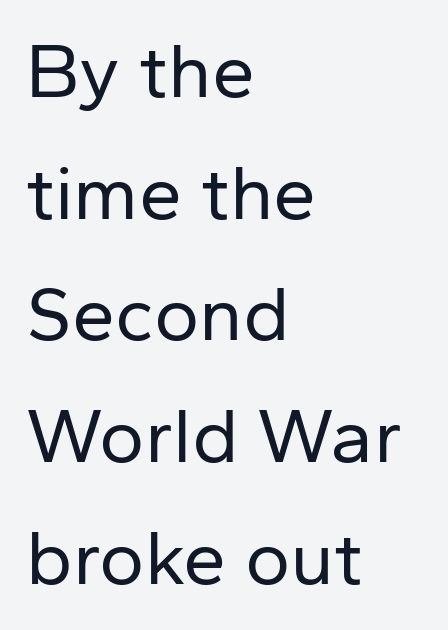
Q: Is the text bold? A: No.
Q: Is the text italic (slanted)? A: No, it is upright.
Q: Is the typeface a serif or a sans-serif typeface? A: Sans-serif.
Q: Is the text underlined? A: No.
Q: How is the paragraph aligned? A: Left-aligned.
Q: Is the spacing between letters normal or unusually wide? A: Normal.
Q: Is the spacing between lines tight, normal or loose? A: Normal.
Q: Width (condensed, normal, or wide)? A: Normal.
Q: Stroke contrast? A: Low.
Q: x-height? A: Medium.
Q: Monospaced? A: No.
